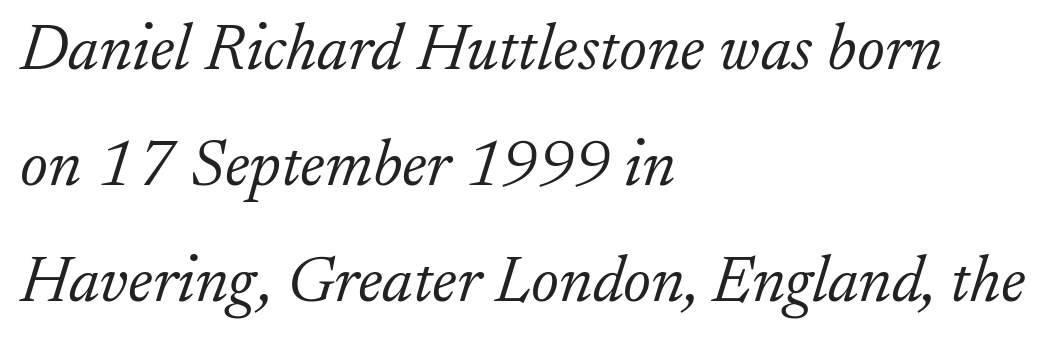
The image shows 66 px light serif type, italic (leaning right); set left-aligned, line spacing 1.76x, normal letter spacing, not underlined; low stroke contrast and a small x-height.
